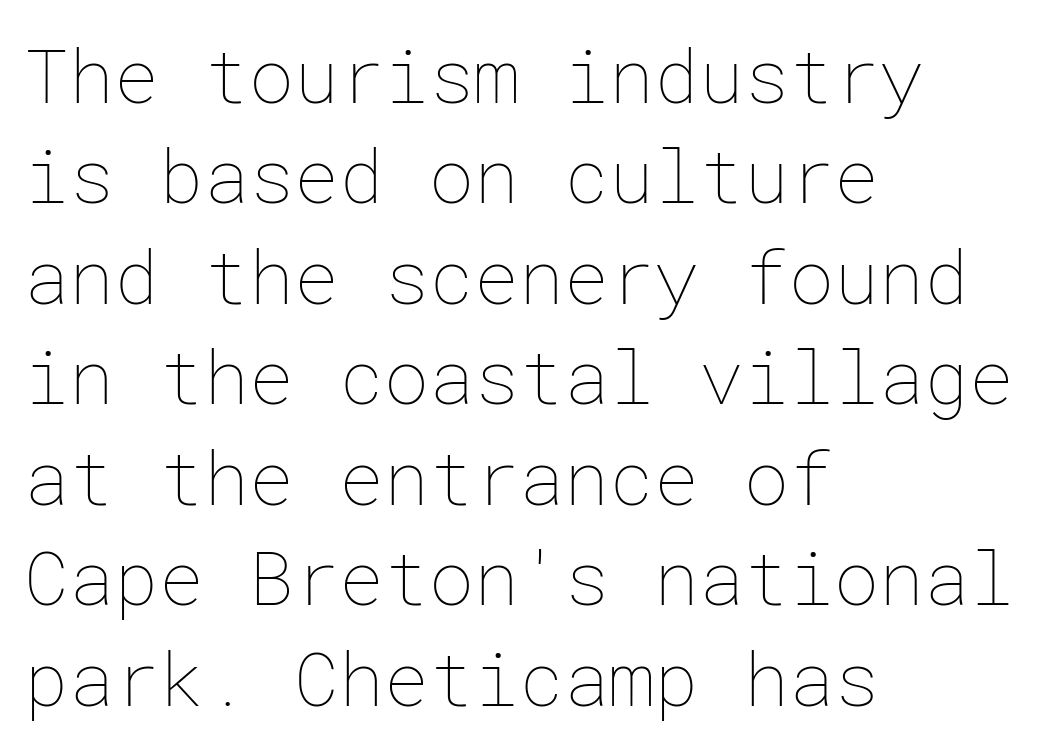
Q: Is the text bold? A: No.
Q: Is the text italic (slanted)? A: No, it is upright.
Q: Is the text underlined? A: No.
Q: How is the paragraph aligned? A: Left-aligned.
Q: Is the spacing between letters normal or unusually wide? A: Normal.
Q: Is the spacing between lines tight, normal or loose? A: Normal.
Q: Width (condensed, normal, or wide)? A: Normal.
Q: Stroke contrast? A: Low.
Q: x-height? A: Medium.
